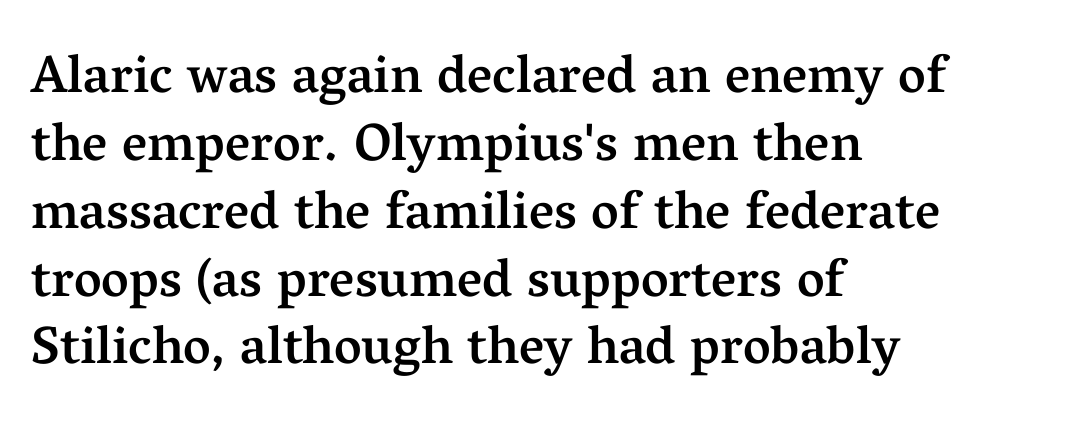
Ascenders rise straight up at ninety degrees. Quick note: underline off. Semibold letterforms, between regular and bold. One glance says typical: line gaps are just what's usual.
